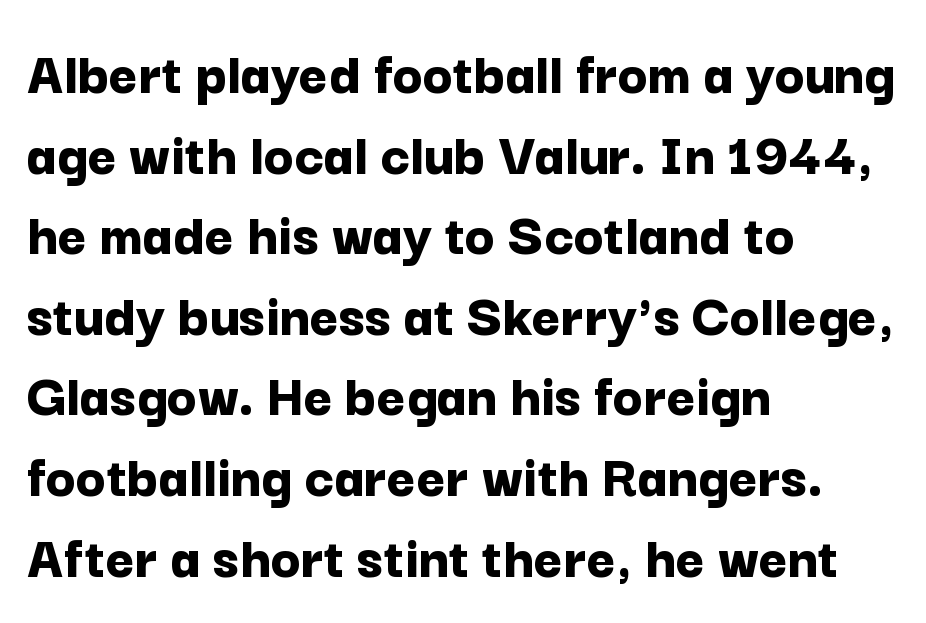
{"serif": "no", "italic": "no", "bold": "yes", "weight": "bold", "width": "normal", "stroke_contrast": "low", "x_height": "medium", "monospaced": "no", "underline": "no", "align": "left", "line_spacing": "normal", "line_spacing_ratio": 1.3, "letter_spacing": "normal", "letter_spacing_em": 0.0, "glyph_px": 62}
